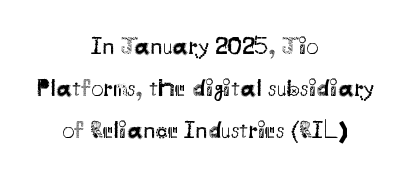
Style check: upright. Where is the straight margin? There isn't one; the lines are centered. Compared with typical body copy, the letter spacing here is the same. Line spacing here is normal. Unmarked baselines from the first word to the last.
